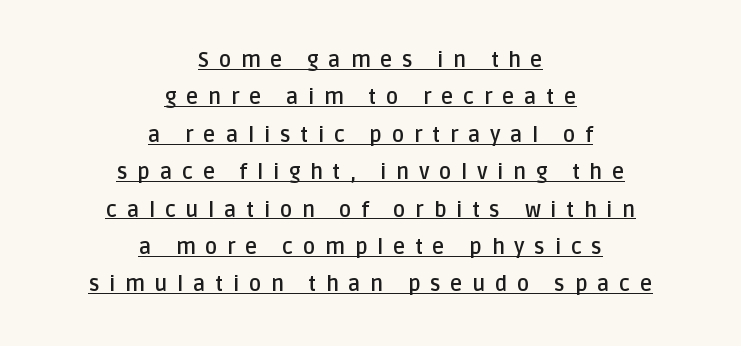
{"italic": "no", "bold": "yes", "underline": "yes", "align": "center", "line_spacing_ratio": 1.78, "letter_spacing": "wide", "letter_spacing_em": 0.46, "glyph_px": 21}
